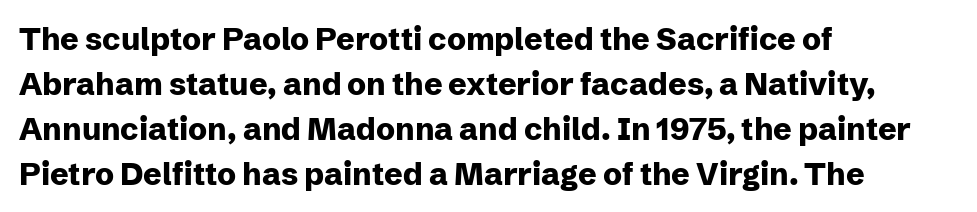
The image shows 31 px heavy sans-serif type, upright; set left-aligned, normal line spacing (1.45x), normal letter spacing, not underlined; low stroke contrast and a medium x-height.
